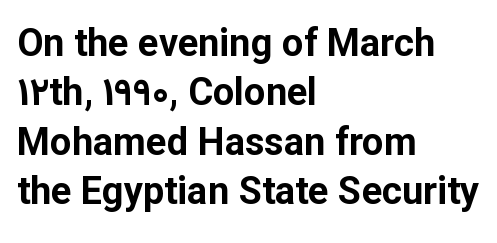
Here the glyphs are tracked normally, forming tight word shapes. What weight is shown? A full bold with thick strokes. Does the leading feel generous? No, just average. The compositor pushed each line to the left boundary.
